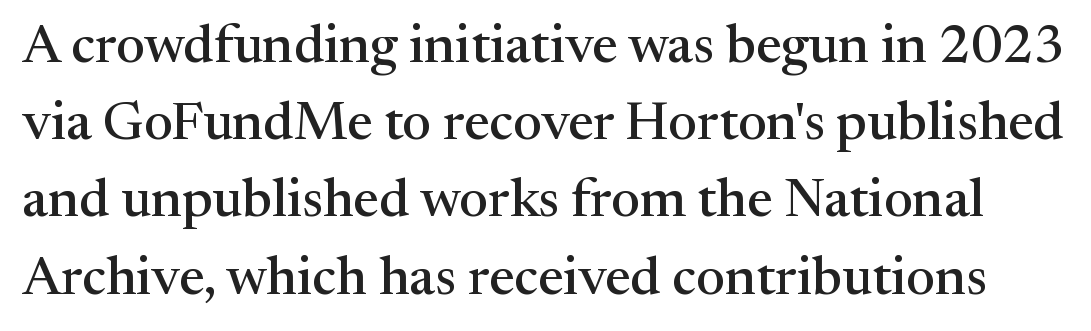
Regarding serifs, this sample has them. The space beneath each line is pristine and unruled. Leading: standard. Vertical strokes here are truly vertical. You could not count columns in this text — the font is proportionally spaced.
